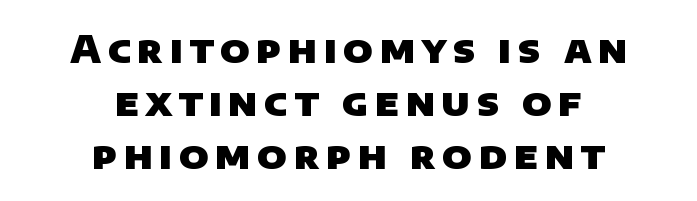
The image shows 38 px heavy sans-serif type; set centered, normal line spacing (1.39x), not underlined; low stroke contrast and a large x-height.
